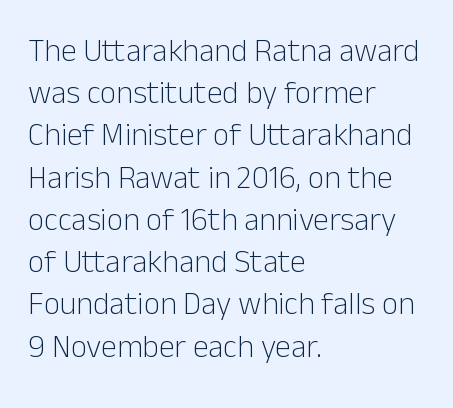
The image shows 32 px light sans-serif type, upright; set left-aligned, normal line spacing (1.32x), normal letter spacing, not underlined; low stroke contrast and a medium x-height.
